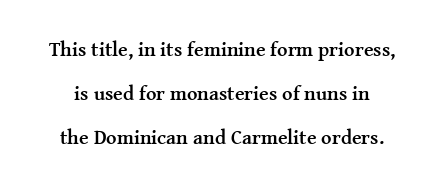
Thick stems and heavy bowls — unmistakably bold. Does the lettering tilt? It doesn't — this is upright. Caption: standard tracking, unaltered. Just letters on the line, the space beneath them empty. Leading is clearly above the norm, producing a sparse column.
